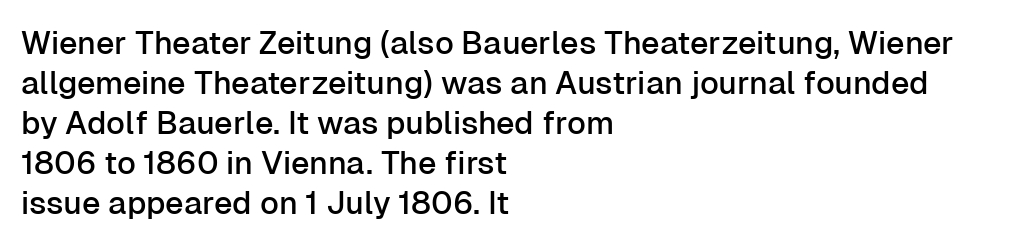
{"serif": "no", "italic": "no", "width": "normal", "stroke_contrast": "low", "x_height": "medium", "monospaced": "no", "underline": "no", "align": "left", "line_spacing": "normal", "line_spacing_ratio": 1.25, "letter_spacing": "normal", "letter_spacing_em": 0.0, "glyph_px": 32}
